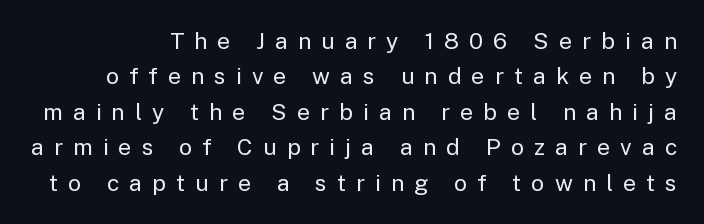
Is there any slant? The stems are plumb. These lines sit exactly where default settings would place them. The tracking jumps out immediately: characters are airy and widely separated. Check the space under the baseline: it is left empty.
